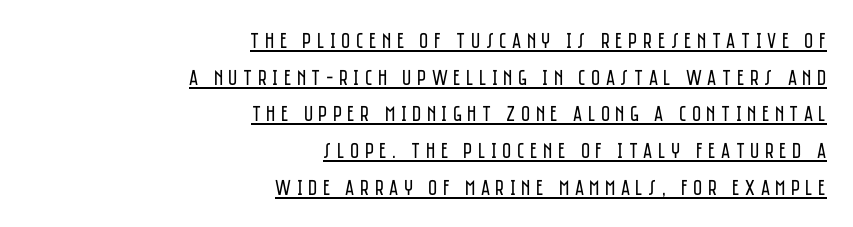
The image shows 22 px text type, upright; set right-aligned, normal line spacing (1.67x), unusually wide letter spacing (+0.25 em), underlined.
